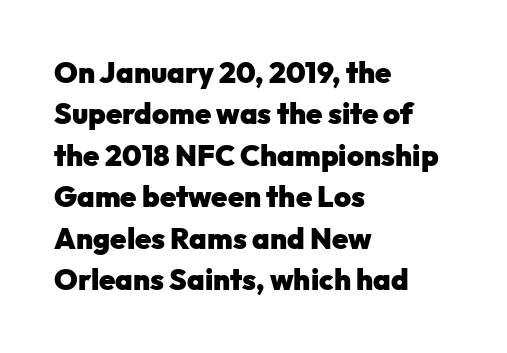
Examine the stroke ends and you'll find no serifs. The letters stand straight up with perfectly vertical stems. On the weight axis this lands at bold, roughly 700. Note the varied advance widths — an 'i' is clearly narrower than an 'm'. Typeset ragged right — the left edge is the straight one. Anything drawn beneath the words? Only blank space.
